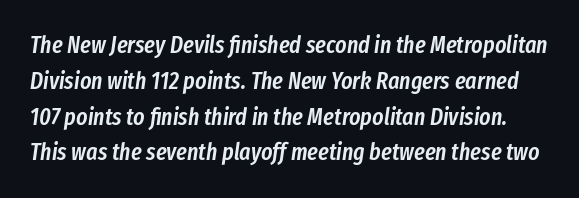
Q: Is the text bold? A: Semi-bold.
Q: Is the text italic (slanted)? A: Yes, it leans right by about 8 degrees.
Q: Is the text underlined? A: No.
Q: Is the spacing between letters normal or unusually wide? A: Normal.
Q: Is the spacing between lines tight, normal or loose? A: Normal.
